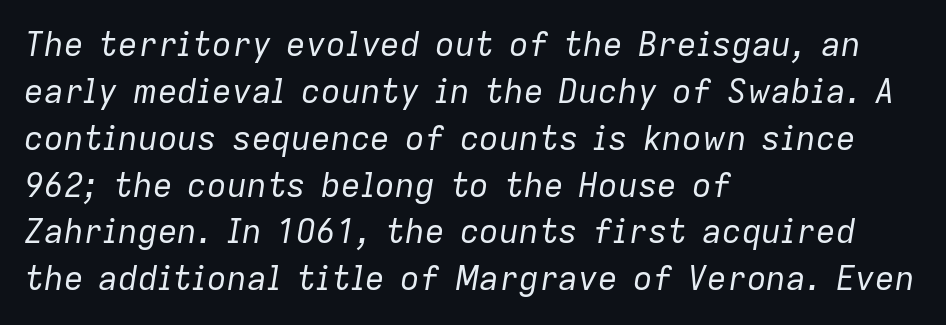
Slanted lettering throughout. Regarding leading, the lines here are spaced in the standard way. The gap between lines stays unmarked. Each letter keeps its own natural width here, so spacing adapts to shape. A classic flush-left, rag-right setting is used for this passage.
